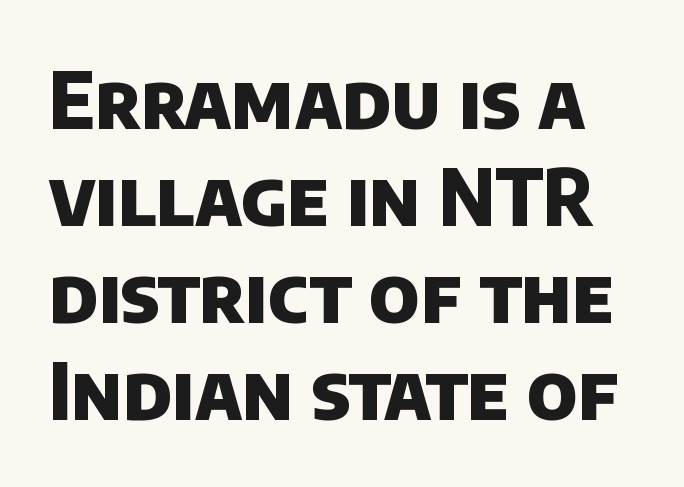
In terms of leading, this rendering sits right in the middle. The rendering uses natural spacing where letterforms have individual widths. The words here are not underlined. Heft: maximum for text — a bold. The text was rendered using a sans face with plain stroke endings. In terms of letterspacing, this is plain default setting.
